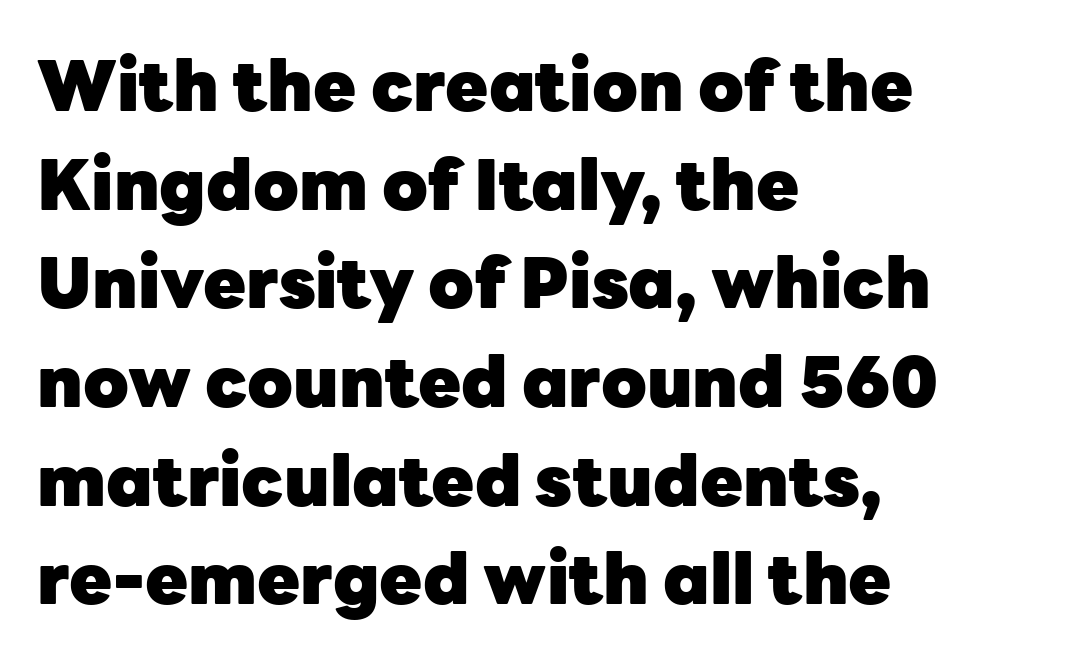
Q: Is the text bold? A: Yes.
Q: Is the text italic (slanted)? A: No, it is upright.
Q: Is the typeface a serif or a sans-serif typeface? A: Sans-serif.
Q: Is the text underlined? A: No.
Q: How is the paragraph aligned? A: Left-aligned.
Q: Is the spacing between letters normal or unusually wide? A: Normal.
Q: Is the spacing between lines tight, normal or loose? A: Normal.
Q: Width (condensed, normal, or wide)? A: Normal.
Q: Stroke contrast? A: Low.
Q: x-height? A: Medium.
Q: Monospaced? A: No.
